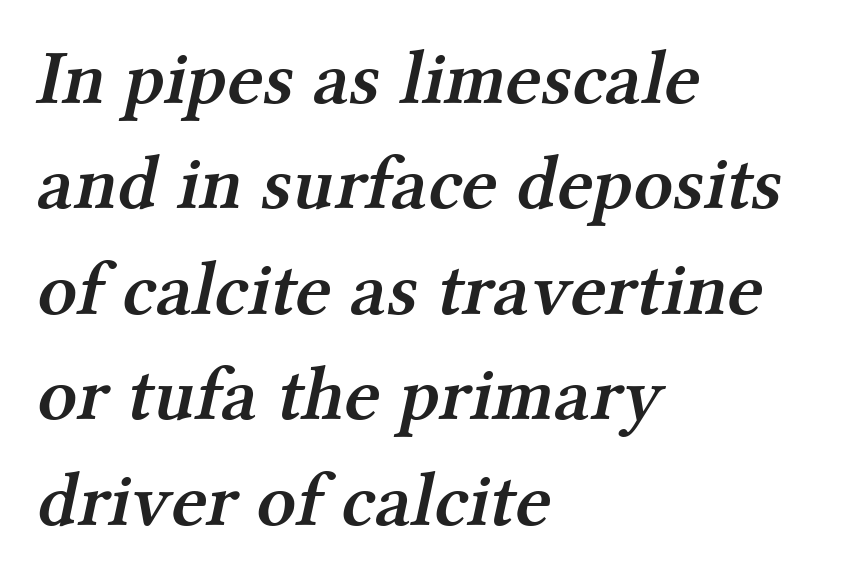
The image shows 77 px semibold serif type; set left-aligned, normal line spacing (1.37x), normal letter spacing, not underlined; medium stroke contrast and a medium x-height.
